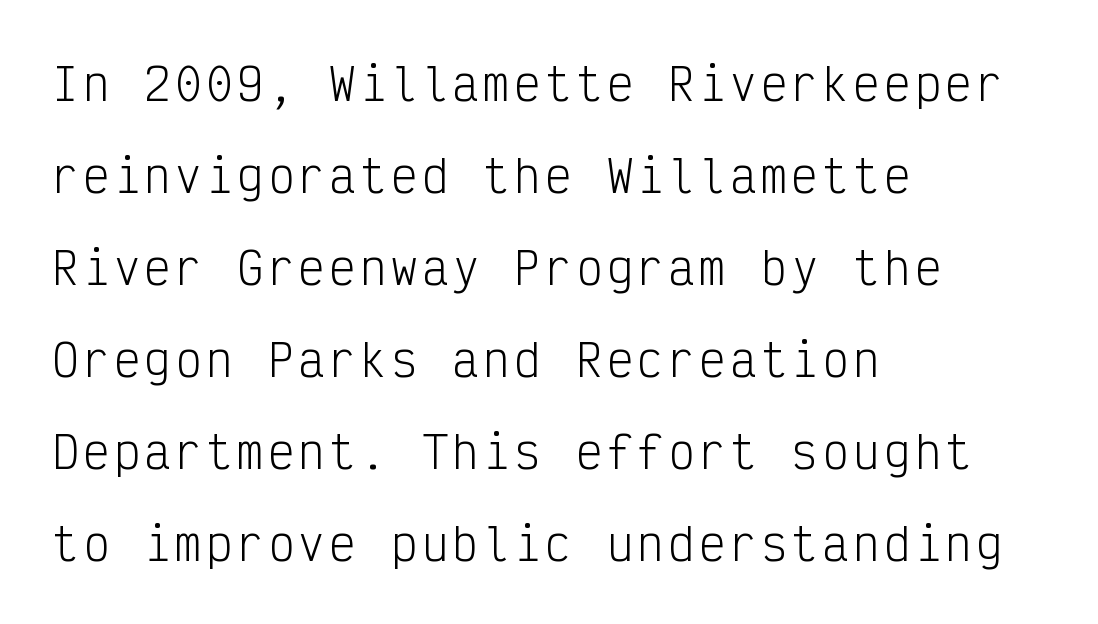
{"serif": "no", "italic": "no", "bold": "no", "weight": "light", "width": "condensed", "stroke_contrast": "low", "x_height": "medium", "monospaced": "yes", "underline": "no", "align": "left", "line_spacing": "loose", "line_spacing_ratio": 2.09, "glyph_px": 44}
